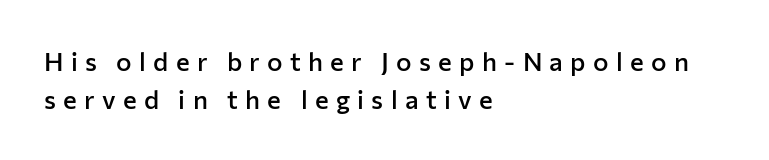
Bold? Not quite — semibold, heavier than regular but stopping short. The letters stand straight up with perfectly vertical stems. Does the copy run flush right? No — it runs flush left. Regular leading.
